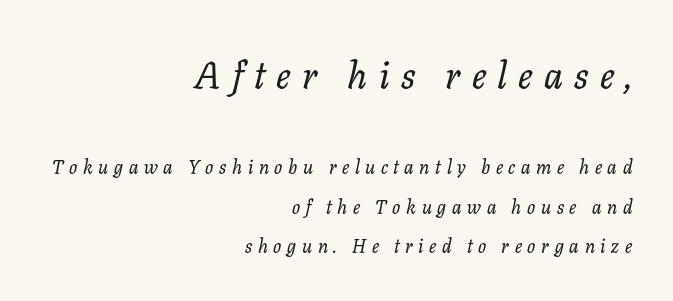
{"serif": "yes", "italic": "yes", "lean": "right", "slant_degrees": 11, "width": "normal", "stroke_contrast": "low", "x_height": "medium", "monospaced": "no", "underline": "no", "align": "right", "line_spacing": "loose", "line_spacing_ratio": 2.08, "letter_spacing": "wide", "letter_spacing_em": 0.3, "larger_block": "first", "size_ratio": 2.0, "glyph_px": 38}
